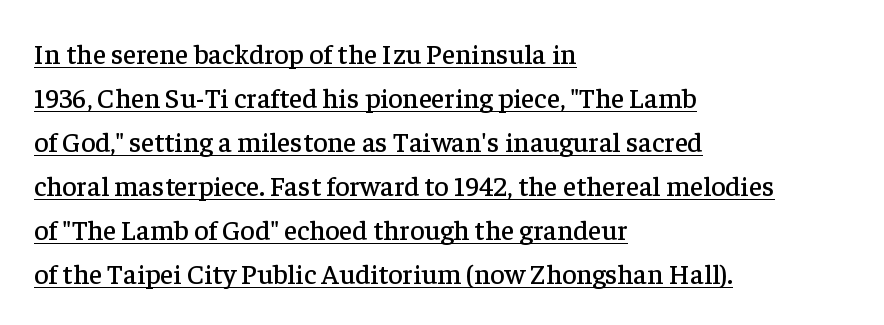
Q: Is the text italic (slanted)? A: No, it is upright.
Q: Is the typeface a serif or a sans-serif typeface? A: Serif.
Q: Is the text underlined? A: Yes.
Q: How is the paragraph aligned? A: Left-aligned.
Q: Is the spacing between letters normal or unusually wide? A: Normal.
Q: Is the spacing between lines tight, normal or loose? A: Normal.
Q: Width (condensed, normal, or wide)? A: Normal.
Q: Stroke contrast? A: Low.
Q: x-height? A: Medium.
Q: Monospaced? A: No.
